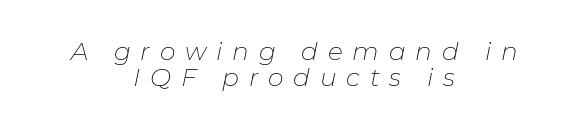
Q: Is the text bold? A: No.
Q: Is the text italic (slanted)? A: Yes, it leans right by about 11 degrees.
Q: Is the text underlined? A: No.
Q: How is the paragraph aligned? A: Centered.
Q: Is the spacing between letters normal or unusually wide? A: Unusually wide.
Q: Is the spacing between lines tight, normal or loose? A: Tight.
